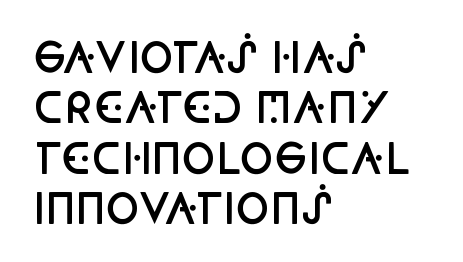
The image shows 41 px semibold, condensed sans-serif type, upright; set left-aligned, line spacing 1.23x, normal letter spacing, not underlined; low stroke contrast and a large x-height.
